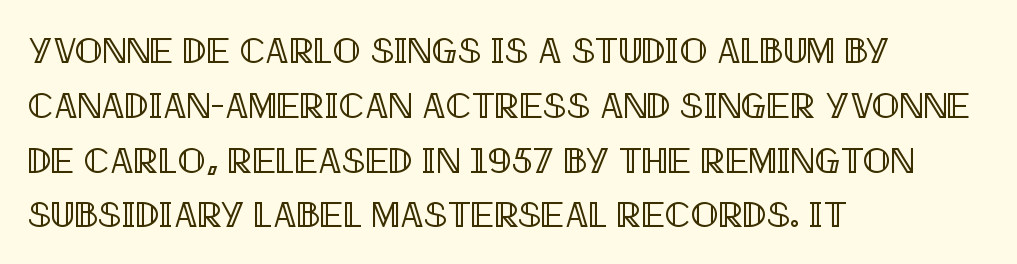
The image shows 37 px condensed type, upright; set left-aligned, normal line spacing (1.48x), normal letter spacing, not underlined; a large x-height.
